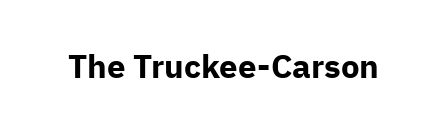
{"serif": "no", "italic": "no", "bold": "yes", "weight": "bold", "width": "normal", "stroke_contrast": "low", "x_height": "medium", "monospaced": "no", "underline": "no", "letter_spacing": "normal", "letter_spacing_em": 0.0, "glyph_px": 33}
